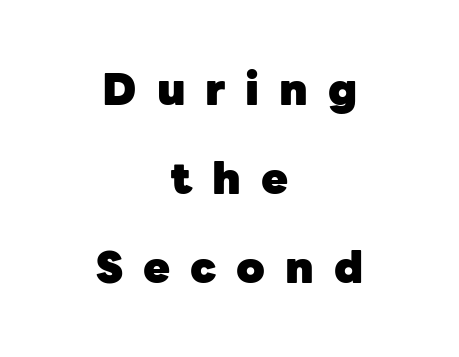
Q: Is the text bold? A: Yes.
Q: Is the text italic (slanted)? A: No, it is upright.
Q: Is the typeface a serif or a sans-serif typeface? A: Sans-serif.
Q: Is the text underlined? A: No.
Q: How is the paragraph aligned? A: Centered.
Q: Is the spacing between letters normal or unusually wide? A: Unusually wide.
Q: Is the spacing between lines tight, normal or loose? A: Loose.
Q: Width (condensed, normal, or wide)? A: Normal.
Q: Stroke contrast? A: Low.
Q: x-height? A: Medium.
Q: Monospaced? A: No.
